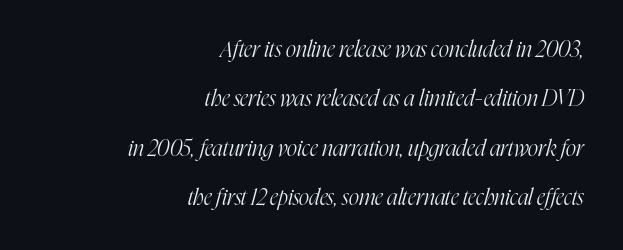
Q: Is the text bold? A: No.
Q: Is the text italic (slanted)? A: Yes, it leans right by about 16 degrees.
Q: Is the text underlined? A: No.
Q: How is the paragraph aligned? A: Right-aligned.
Q: Is the spacing between letters normal or unusually wide? A: Normal.
Q: Is the spacing between lines tight, normal or loose? A: Loose.
